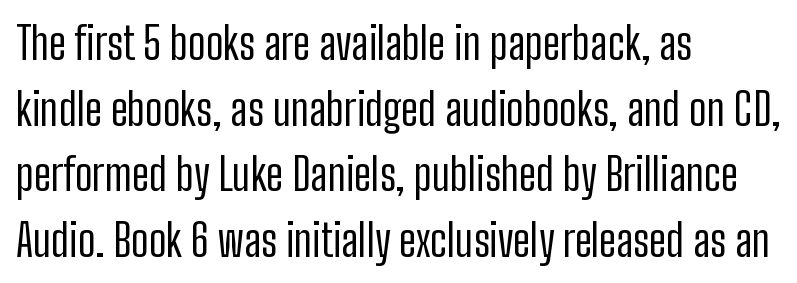
{"serif": "no", "italic": "no", "bold": "no", "weight": "regular", "width": "condensed", "stroke_contrast": "low", "x_height": "medium", "monospaced": "no", "underline": "no", "align": "left", "line_spacing": "normal", "line_spacing_ratio": 1.49, "letter_spacing": "normal", "letter_spacing_em": 0.0, "glyph_px": 44}
